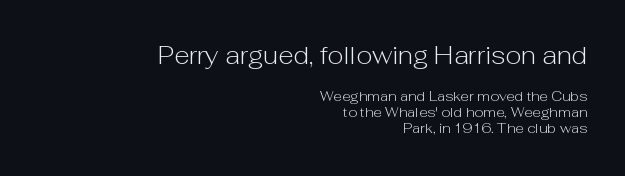
The image shows 25 px text type, upright; set right-aligned, tight line spacing (1.13x), normal letter spacing, not underlined; the first (top) block is 1.79x larger.
